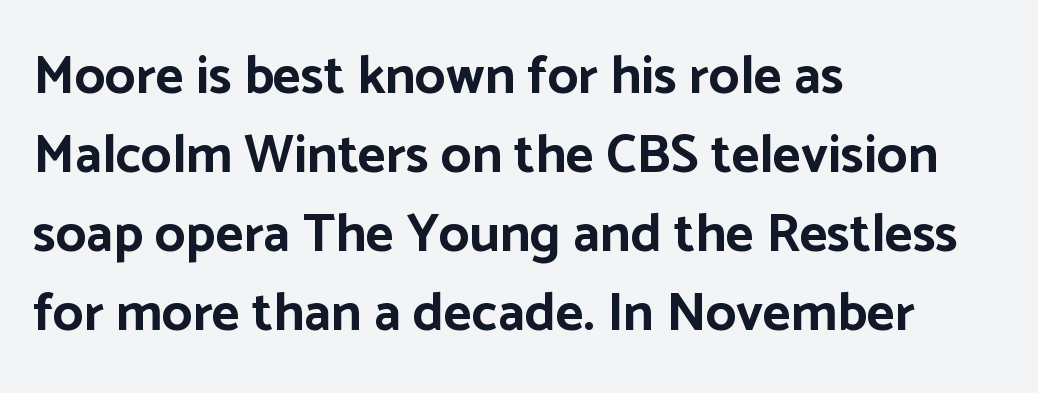
Q: Is the text bold? A: Yes.
Q: Is the text italic (slanted)? A: No, it is upright.
Q: Is the typeface a serif or a sans-serif typeface? A: Sans-serif.
Q: Is the text underlined? A: No.
Q: How is the paragraph aligned? A: Left-aligned.
Q: Is the spacing between letters normal or unusually wide? A: Normal.
Q: Is the spacing between lines tight, normal or loose? A: Normal.
Q: Width (condensed, normal, or wide)? A: Normal.
Q: Stroke contrast? A: Low.
Q: x-height? A: Medium.
Q: Monospaced? A: No.
